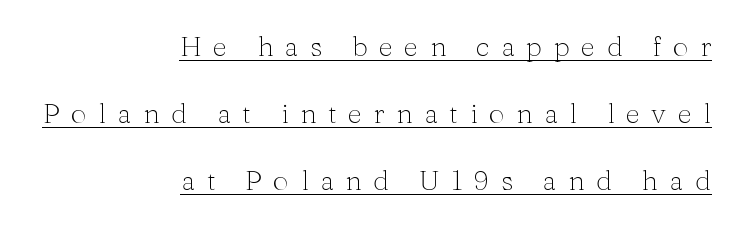
The image shows 28 px light serif type, upright; set right-aligned, loose line spacing (2.39x), unusually wide letter spacing (+0.41 em), underlined; medium stroke contrast and a medium x-height.
